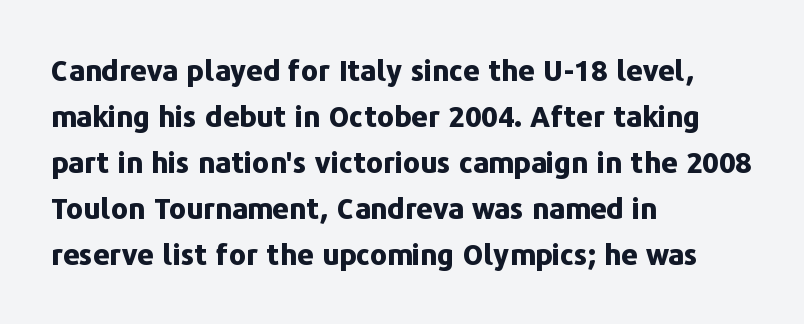
Do the characters align in a grid? No, the font is proportional. Does the type have serifs? No, each stem ends abruptly. Line beginnings align vertically; line endings do not. The letters stand upright; this is a roman face. Spacing between characters is what you'd get straight out of the box. The area under the type is left untouched.
